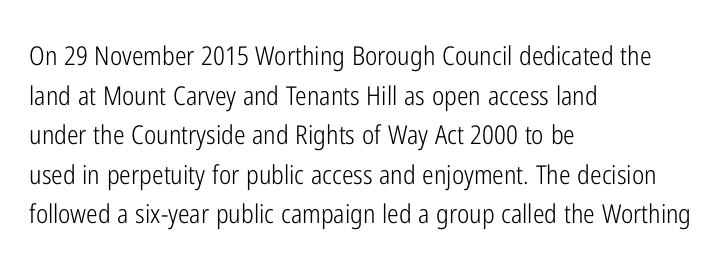
Q: Is the text bold? A: No.
Q: Is the text italic (slanted)? A: No, it is upright.
Q: Is the text underlined? A: No.
Q: How is the paragraph aligned? A: Left-aligned.
Q: Is the spacing between letters normal or unusually wide? A: Normal.
Q: Is the spacing between lines tight, normal or loose? A: Normal.
